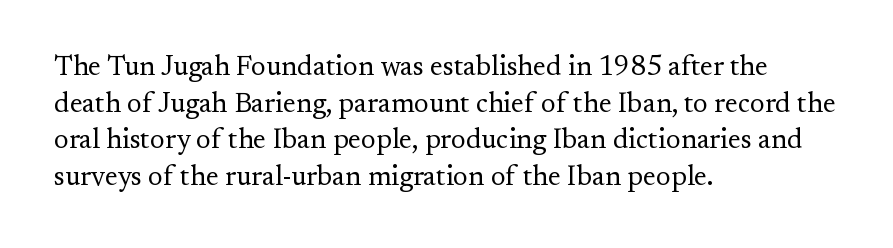
The image shows 28 px regular-weight serif type, upright; set left-aligned, normal line spacing (1.31x), normal letter spacing, not underlined; medium stroke contrast and a small x-height.
